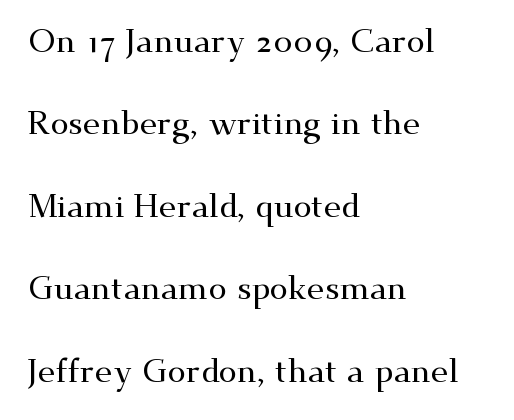
Q: Is the text italic (slanted)? A: No, it is upright.
Q: Is the typeface a serif or a sans-serif typeface? A: Serif.
Q: Is the text underlined? A: No.
Q: How is the paragraph aligned? A: Left-aligned.
Q: Is the spacing between letters normal or unusually wide? A: Normal.
Q: Is the spacing between lines tight, normal or loose? A: Loose.
Q: Width (condensed, normal, or wide)? A: Wide.
Q: Stroke contrast? A: Medium.
Q: x-height? A: Small.
Q: Monospaced? A: No.
